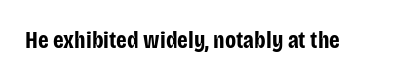
What stands out about the letter spacing? Nothing — it is the standard amount. Upright lettering throughout. Bold? Absolutely — the strokes are thick and heavy. The glyphs are unaccompanied by any horizontal stroke below them.
